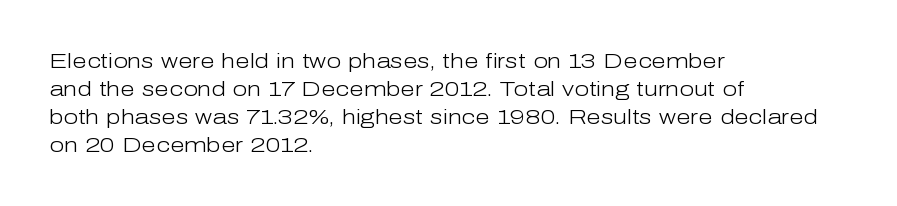
Q: Is the text bold? A: No.
Q: Is the text italic (slanted)? A: No, it is upright.
Q: Is the text underlined? A: No.
Q: How is the paragraph aligned? A: Left-aligned.
Q: Is the spacing between letters normal or unusually wide? A: Normal.
Q: Is the spacing between lines tight, normal or loose? A: Normal.
